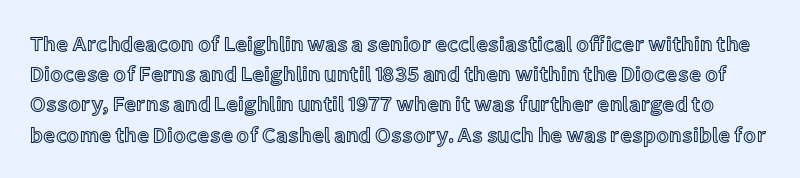
The image shows 21 px text type, upright; set normal line spacing (1.44x), normal letter spacing, not underlined.
